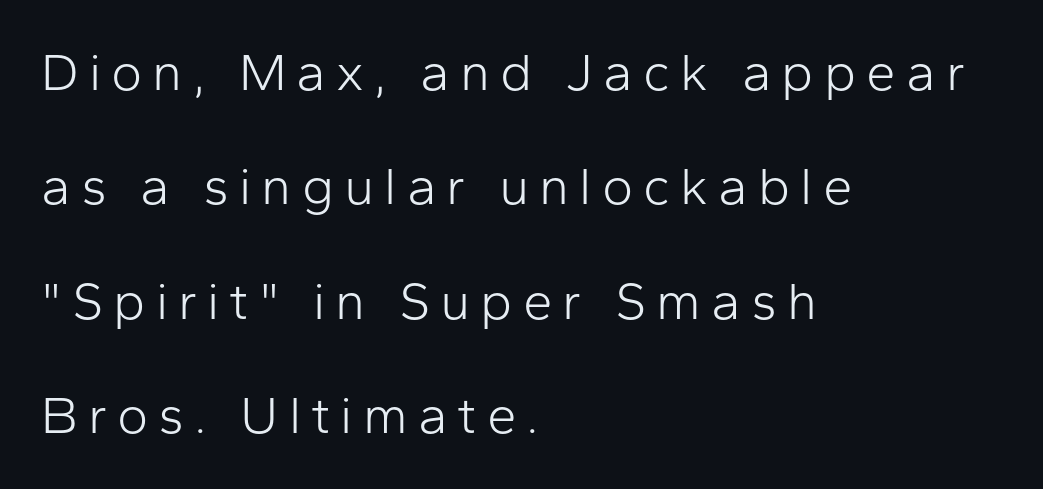
{"serif": "no", "italic": "no", "bold": "no", "weight": "light", "width": "normal", "stroke_contrast": "low", "x_height": "medium", "monospaced": "no", "underline": "no", "align": "left", "line_spacing": "loose", "line_spacing_ratio": 2.16, "glyph_px": 53}
